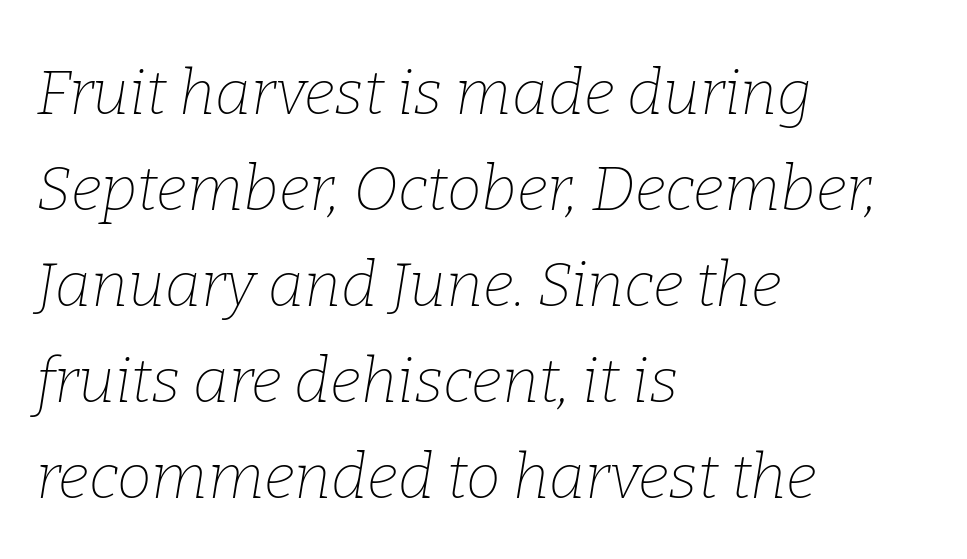
The image shows 62 px thin serif type, italic (leaning right); set left-aligned, normal line spacing (1.55x), normal letter spacing, not underlined; low stroke contrast and a medium x-height.
